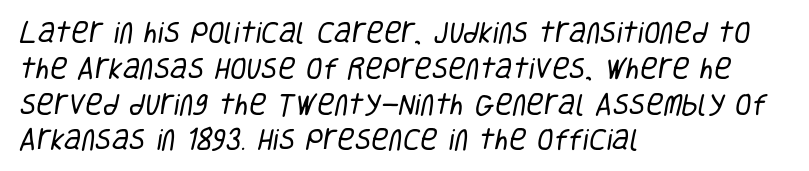
Q: Is the text bold? A: No.
Q: Is the text underlined? A: No.
Q: How is the paragraph aligned? A: Left-aligned.
Q: Is the spacing between letters normal or unusually wide? A: Normal.
Q: Is the spacing between lines tight, normal or loose? A: Normal.
